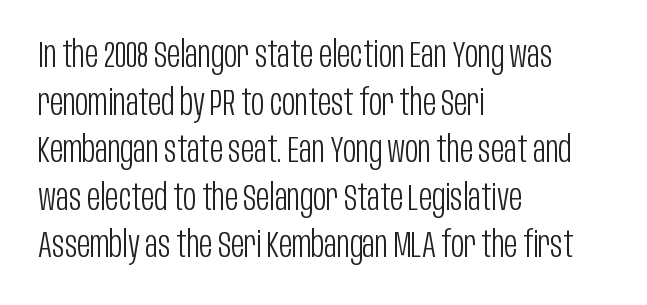
A clean baseline with only descenders dipping below it. Weight: not bold — regular or lighter. Caption: multi-line text, flush left, ragged right. No feet cap the strokes, marking this as sans-serif type. It's the straight-up-and-down kind of type.
